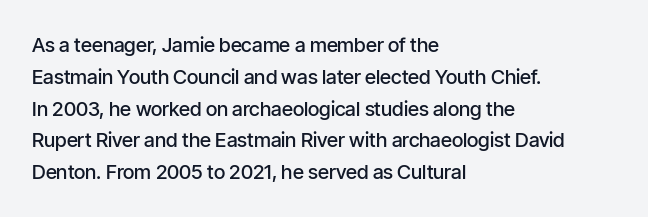
Q: Is the text bold? A: Semi-bold.
Q: Is the text italic (slanted)? A: No, it is upright.
Q: Is the text underlined? A: No.
Q: How is the paragraph aligned? A: Left-aligned.
Q: Is the spacing between letters normal or unusually wide? A: Normal.
Q: Is the spacing between lines tight, normal or loose? A: Normal.
